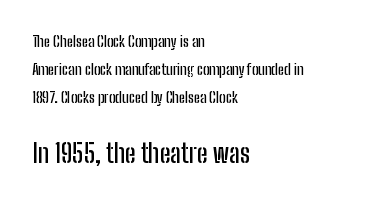
Quick note: not italic, upright. Compared with a centered layout, this one pins lines to the left instead. The later block is typeset at a bigger size than the earlier block. Plain, unruled lines of type. The passage shown has conventional tracking throughout.
